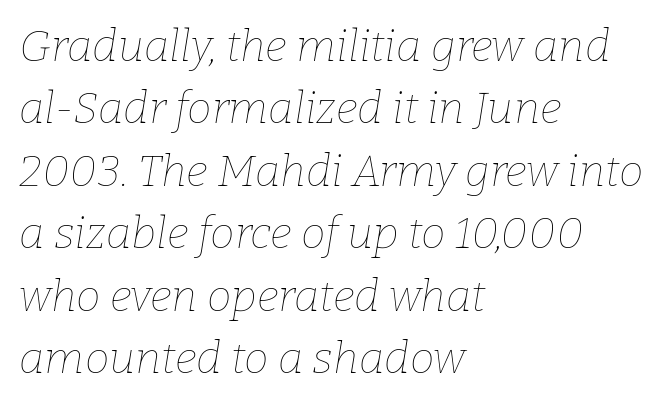
The image shows 44 px thin type, italic (leaning right); set left-aligned, normal line spacing (1.42x), normal letter spacing, not underlined; low stroke contrast and a medium x-height.
